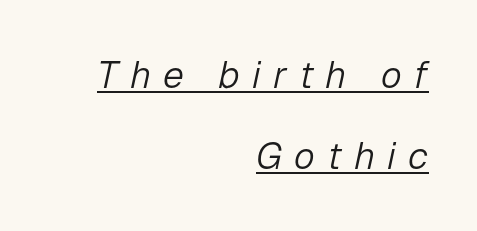
The image shows 38 px light type, italic (leaning right); set right-aligned, loose line spacing (2.14x), unusually wide letter spacing (+0.32 em), underlined; low stroke contrast and a medium x-height.
